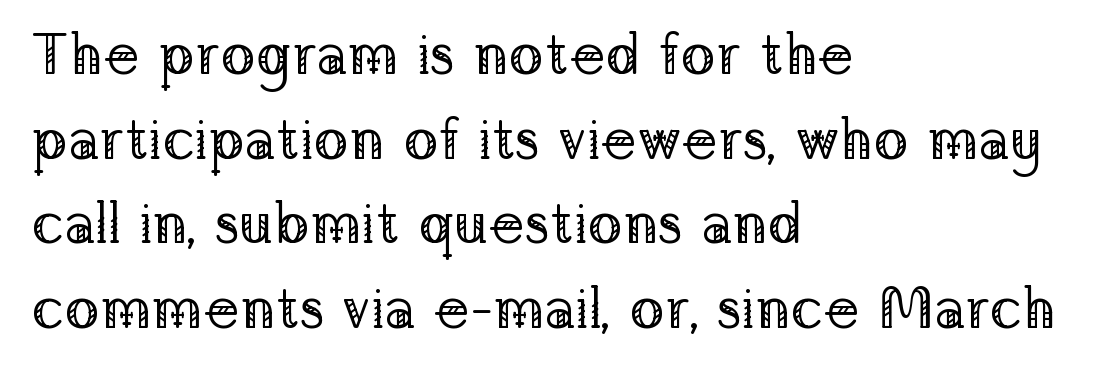
The horizontal fit of the characters is conventional and even. The words here are not underlined. This is the regular roman posture of the typeface. Font category for this specimen: serif. In terms of leading, this rendering sits right in the middle.
